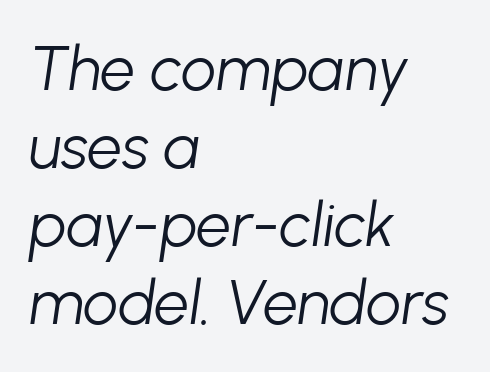
Q: Is the text bold? A: No.
Q: Is the text italic (slanted)? A: Yes, it leans right by about 8 degrees.
Q: Is the text underlined? A: No.
Q: How is the paragraph aligned? A: Left-aligned.
Q: Is the spacing between letters normal or unusually wide? A: Normal.
Q: Is the spacing between lines tight, normal or loose? A: Normal.
Q: Width (condensed, normal, or wide)? A: Normal.
Q: Stroke contrast? A: Low.
Q: x-height? A: Medium.
Q: Monospaced? A: No.
